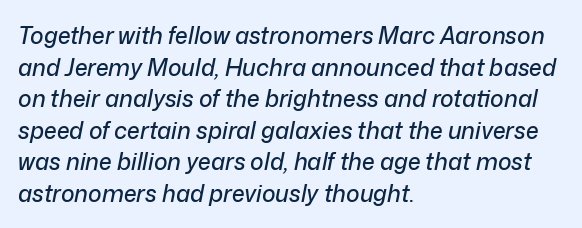
Q: Is the text italic (slanted)? A: Yes, it leans right by about 12 degrees.
Q: Is the text underlined? A: No.
Q: How is the paragraph aligned? A: Left-aligned.
Q: Is the spacing between letters normal or unusually wide? A: Normal.
Q: Is the spacing between lines tight, normal or loose? A: Normal.
